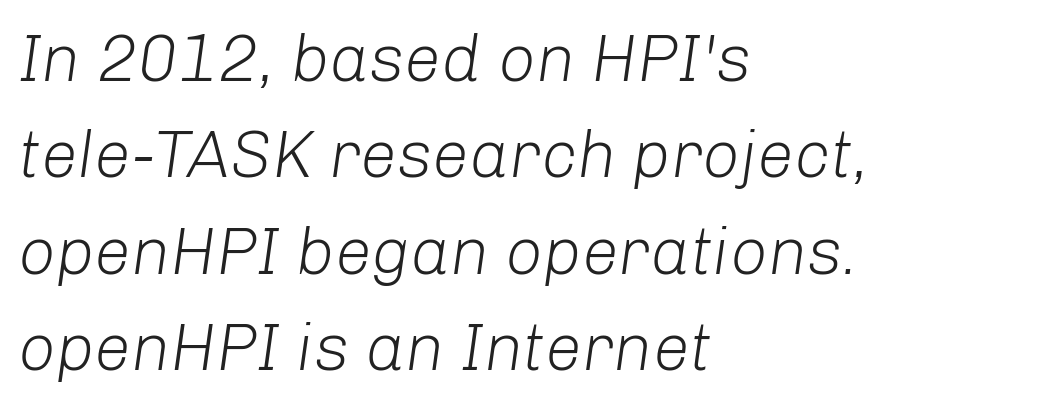
{"italic": "yes", "lean": "right", "slant_degrees": 8, "bold": "no", "weight": "light", "width": "normal", "stroke_contrast": "low", "x_height": "medium", "monospaced": "no", "underline": "no", "align": "left", "line_spacing": "normal", "line_spacing_ratio": 1.46, "letter_spacing": "normal", "letter_spacing_em": 0.0, "glyph_px": 66}
